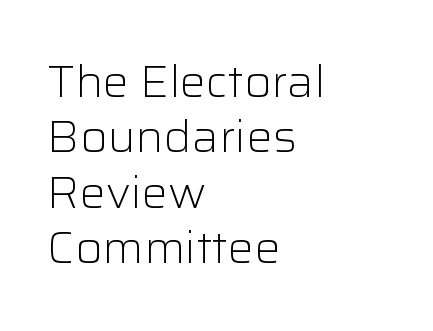
I'd call this a sans setting — the letters go barefoot. Students, note that the glyphs here touch the page at normal intervals. The specimen reads as upright at a glance. Is this a fixed-width face? No — the glyphs have proportional, varying widths. The ragged edge is on the right, which tells us the setting is flush left.
